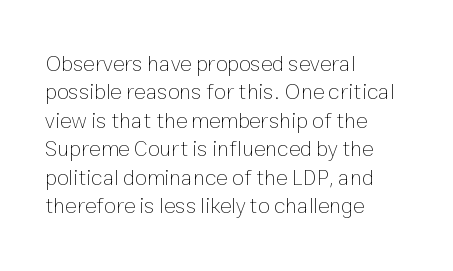
Q: Is the text bold? A: No.
Q: Is the text italic (slanted)? A: No, it is upright.
Q: Is the text underlined? A: No.
Q: How is the paragraph aligned? A: Left-aligned.
Q: Is the spacing between letters normal or unusually wide? A: Normal.
Q: Is the spacing between lines tight, normal or loose? A: Normal.
